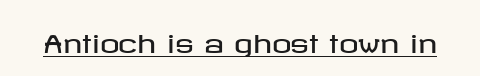
Default kerning and tracking; the words read as compact shapes. Notice how the stems are strictly vertical — no italics here. The glyphs are accompanied by a horizontal stroke just below them.
